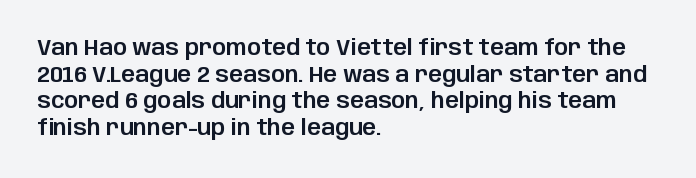
Q: Is the text italic (slanted)? A: No, it is upright.
Q: Is the text underlined? A: No.
Q: How is the paragraph aligned? A: Left-aligned.
Q: Is the spacing between letters normal or unusually wide? A: Normal.
